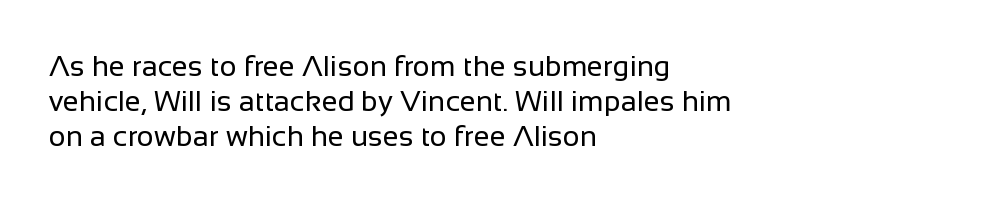
The image shows 29 px regular-weight sans-serif type, upright; set left-aligned, line spacing 1.21x, normal letter spacing, not underlined; low stroke contrast and a medium x-height.
